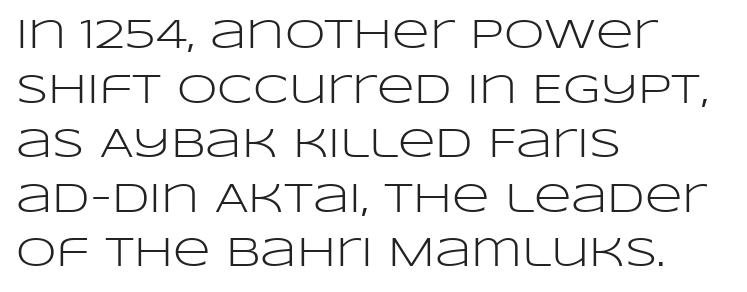
{"serif": "no", "italic": "no", "bold": "no", "weight": "light", "width": "wide", "stroke_contrast": "low", "x_height": "large", "monospaced": "no", "underline": "no", "align": "left", "line_spacing": "normal", "line_spacing_ratio": 1.33, "letter_spacing": "normal", "letter_spacing_em": 0.0, "glyph_px": 41}
